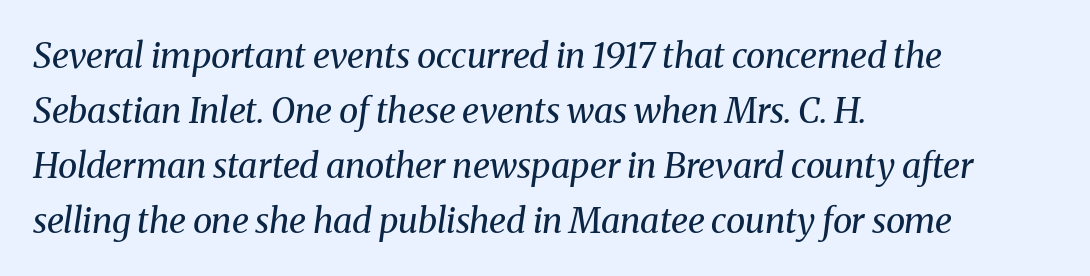
To sum up the face: it has serifs. Students, observe: this is what conventionally led text looks like. These lines keep a tight, regular rhythm from letter to letter. Spacing verdict: proportional, widths tailored to each character.
